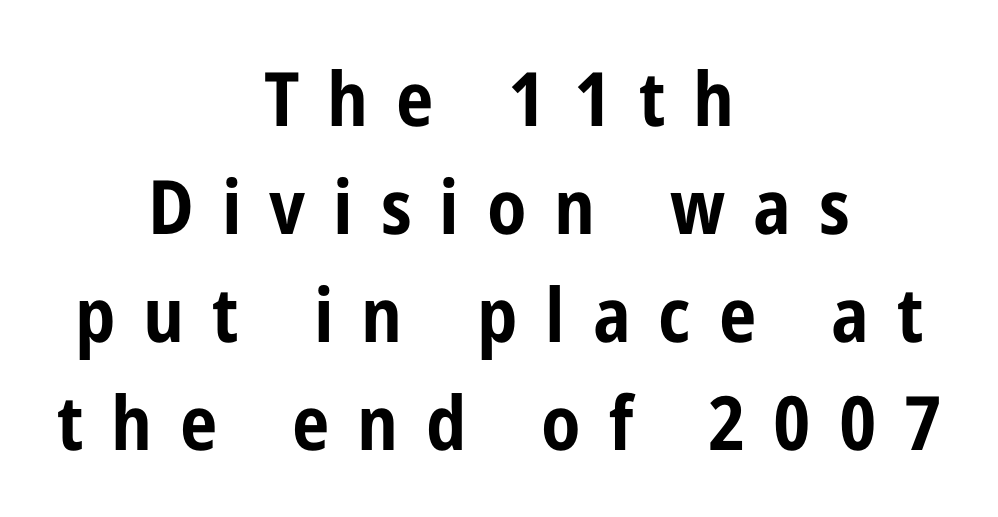
The image shows 75 px bold, condensed sans-serif type, upright; set centered, normal line spacing (1.44x), unusually wide letter spacing (+0.37 em), not underlined; low stroke contrast and a medium x-height.
